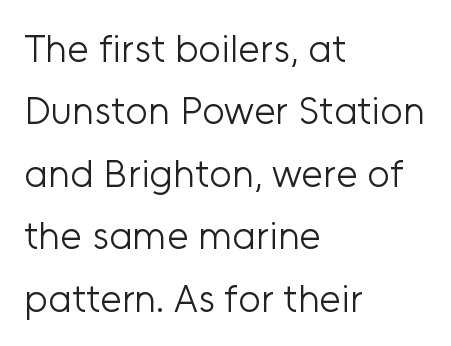
The image shows 39 px light sans-serif type, upright; set left-aligned, normal line spacing (1.6x), normal letter spacing, not underlined; low stroke contrast and a medium x-height.
